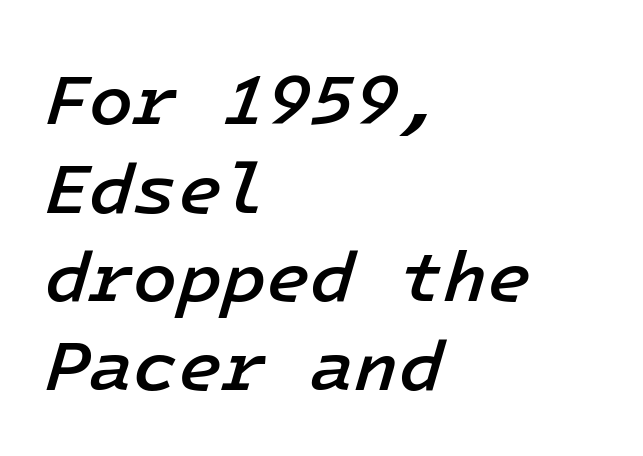
The image shows 72 px semibold type, italic (leaning right); set left-aligned, line spacing 1.23x, normal letter spacing, not underlined; low stroke contrast and a medium x-height.
